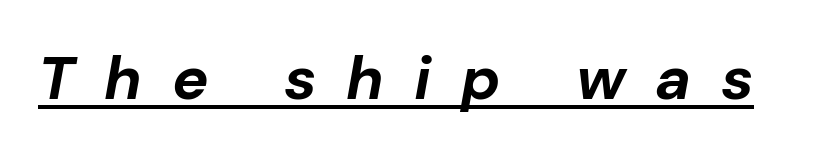
The image shows 61 px bold type, italic (leaning right); set unusually wide letter spacing (+0.49 em), underlined; low stroke contrast and a medium x-height.
